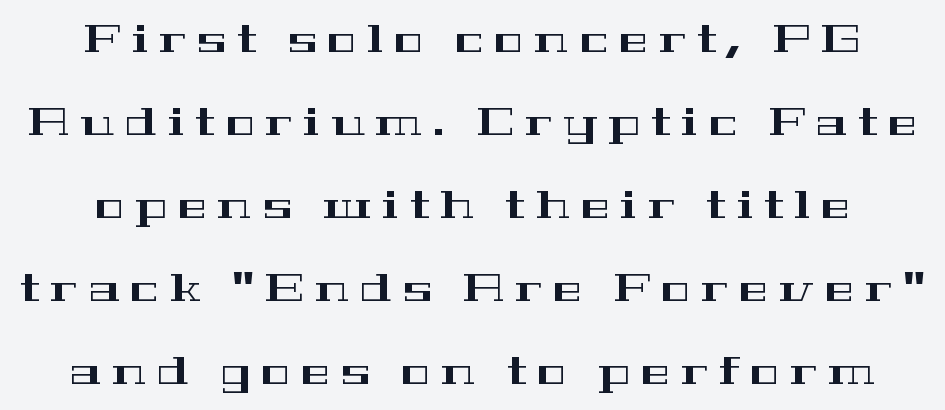
You could only call the tracking loose — the letters float apart. Underline: absent. Italic? Not at all — the glyphs are vertical. The leading is generous, giving the passage an open texture. The whitespace from short lines is split evenly between both sides. Think of a printed novel: that variable character pitch is what you see here.
